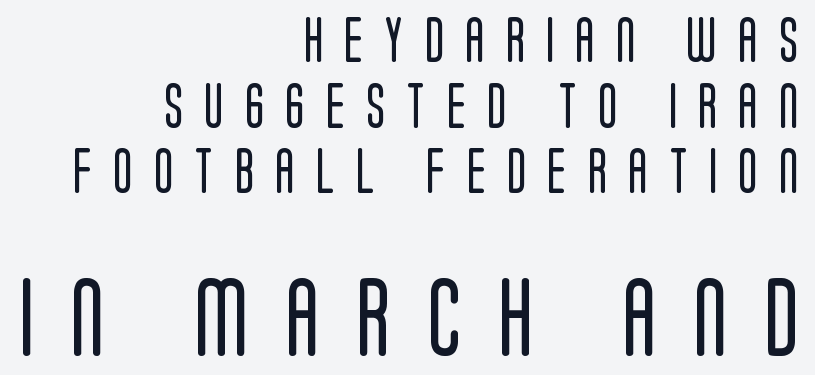
Larger block? The one below; the one above is distinctly smaller. Is the letter spacing exaggerated? Yes — the characters are pushed far apart. Is this a sans? Yes — the strokes have no serifs. Each letter keeps its own natural width here, so spacing adapts to shape. Reading down the block, your eye finds every line finishing at a fixed right position.
